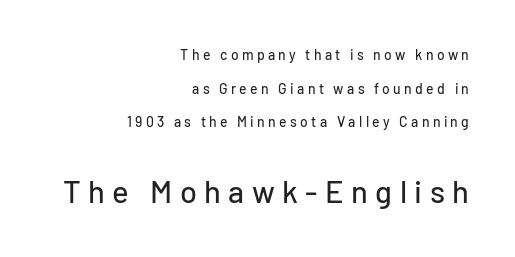
The image shows 31 px sans-serif type, upright; set right-aligned, loose line spacing (2.4x), unusually wide letter spacing (+0.24 em), not underlined; the second (bottom) block is 2.21x larger; low stroke contrast and a medium x-height.
